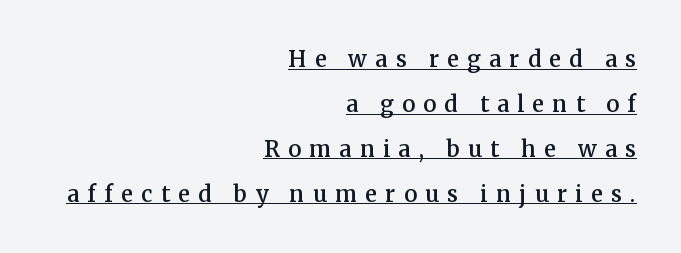
{"italic": "no", "bold": "semi", "underline": "yes", "align": "right", "line_spacing": "loose", "line_spacing_ratio": 2.04, "letter_spacing": "wide", "letter_spacing_em": 0.38, "glyph_px": 22}
